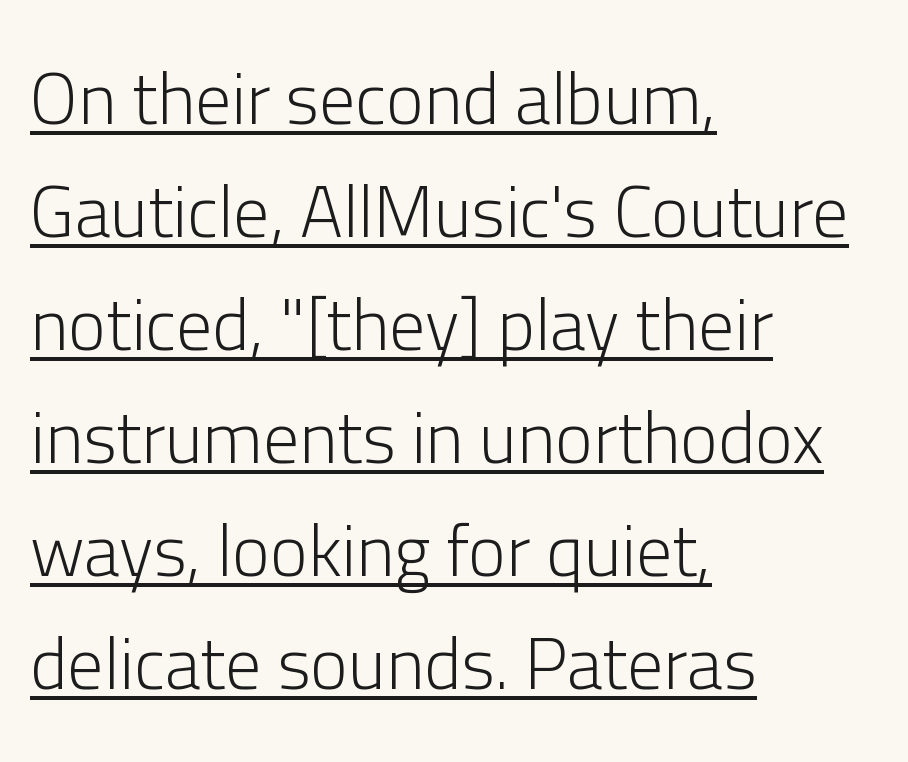
The image shows 72 px light sans-serif type, upright; set left-aligned, normal line spacing (1.57x), normal letter spacing, underlined; low stroke contrast and a medium x-height.
